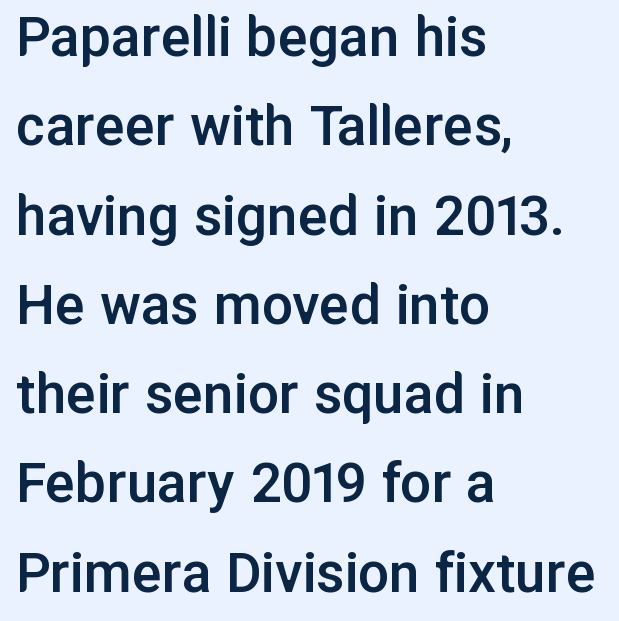
Q: Is the text bold? A: Semi-bold.
Q: Is the text italic (slanted)? A: No, it is upright.
Q: Is the typeface a serif or a sans-serif typeface? A: Sans-serif.
Q: Is the text underlined? A: No.
Q: How is the paragraph aligned? A: Left-aligned.
Q: Is the spacing between letters normal or unusually wide? A: Normal.
Q: Is the spacing between lines tight, normal or loose? A: Normal.
Q: Width (condensed, normal, or wide)? A: Normal.
Q: Stroke contrast? A: Low.
Q: x-height? A: Medium.
Q: Monospaced? A: No.
